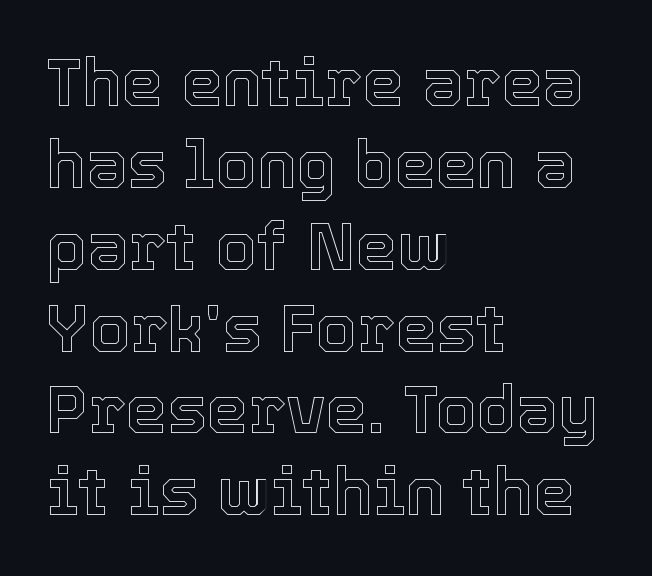
Think of a printed novel: that variable character pitch is what you see here. Between one letter and the next there's only the usual sliver of space. These lines were composed using upright roman letters. Rule under the text: the space is simply empty. The ragged edge is on the right, which tells us the setting is flush left.
